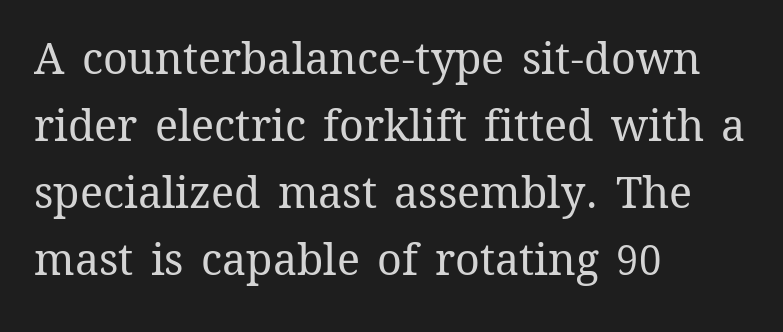
Q: Is the text bold? A: No.
Q: Is the text italic (slanted)? A: No, it is upright.
Q: Is the text underlined? A: No.
Q: How is the paragraph aligned? A: Left-aligned.
Q: Is the spacing between letters normal or unusually wide? A: Normal.
Q: Is the spacing between lines tight, normal or loose? A: Normal.
Q: Width (condensed, normal, or wide)? A: Normal.
Q: Stroke contrast? A: Medium.
Q: x-height? A: Medium.
Q: Monospaced? A: No.
